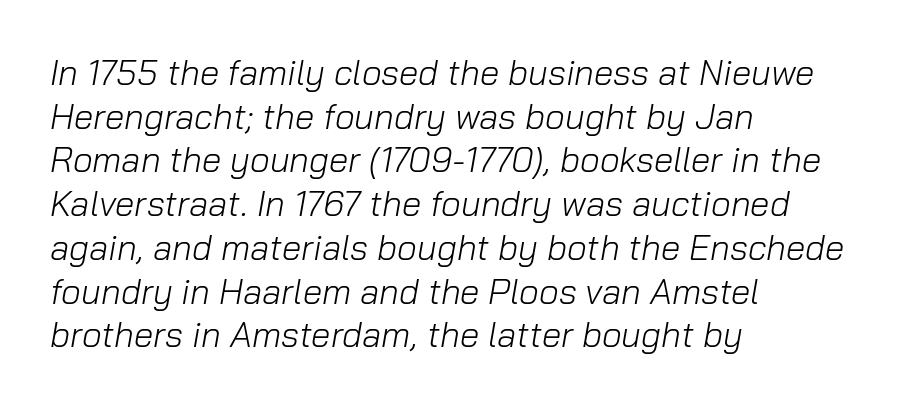
The face used here is proportionally spaced, like ordinary book or web type. Notice how the stems are inclined rather than vertical — that's the hallmark of italics. Caption: multi-line text, flush left, ragged right. Is the letter spacing exaggerated? No — it looks like the ordinary default.
